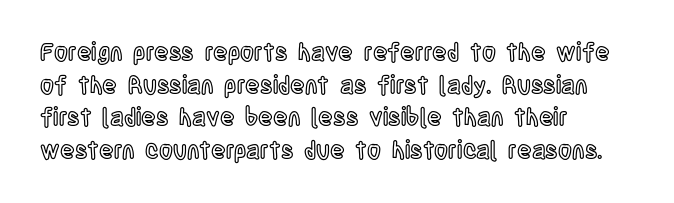
{"italic": "no", "underline": "no", "align": "left", "line_spacing": "normal", "line_spacing_ratio": 1.36, "letter_spacing": "normal", "letter_spacing_em": 0.0, "glyph_px": 24}
